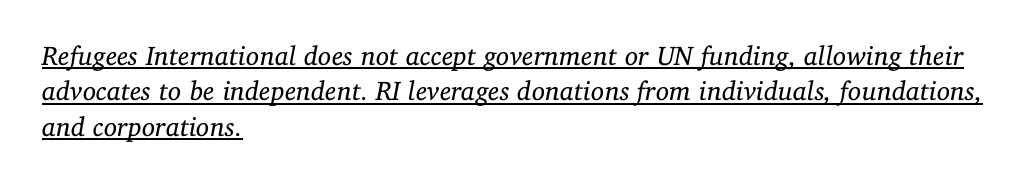
The image shows 27 px text type, italic (leaning right); set left-aligned, normal line spacing (1.31x), normal letter spacing, underlined.
